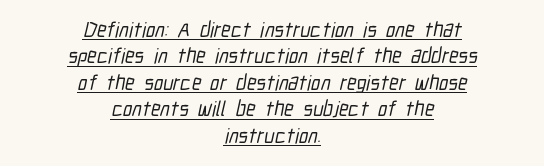
The image shows 21 px text type; set centered, normal line spacing (1.26x), normal letter spacing, underlined.
